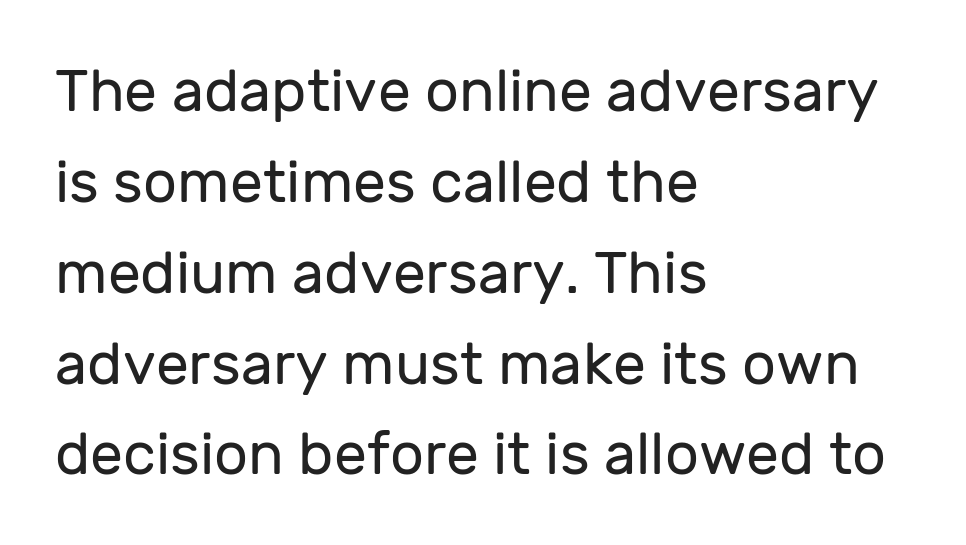
Q: Is the text bold? A: No.
Q: Is the text italic (slanted)? A: No, it is upright.
Q: Is the typeface a serif or a sans-serif typeface? A: Sans-serif.
Q: Is the text underlined? A: No.
Q: How is the paragraph aligned? A: Left-aligned.
Q: Is the spacing between letters normal or unusually wide? A: Normal.
Q: Is the spacing between lines tight, normal or loose? A: Normal.
Q: Width (condensed, normal, or wide)? A: Normal.
Q: Stroke contrast? A: Low.
Q: x-height? A: Medium.
Q: Monospaced? A: No.
